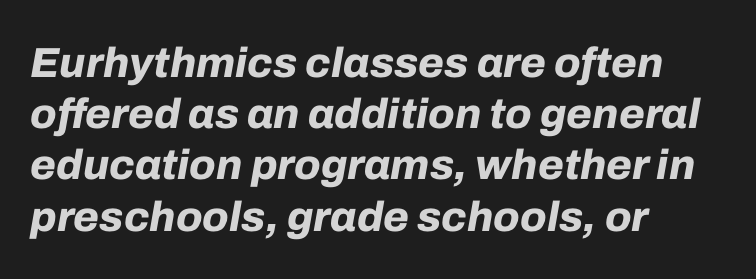
The rag falls on the right side of this text block. Beneath every word, the page is bare. Do the characters align in a grid? No, the font is proportional. When letters slant like this, we call the style italic. Emphasis by weight is at full strength: bold. The horizontal fit of the characters is conventional and even.
